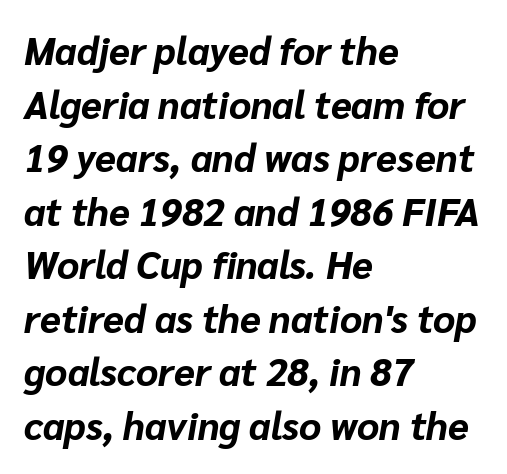
Evenly set lines give the paragraph a standard silhouette. The glyphs are unaccompanied by any horizontal stroke below them. This rendering uses left alignment, leaving the right contour irregular. Think of a printed novel: that variable character pitch is what you see here.
